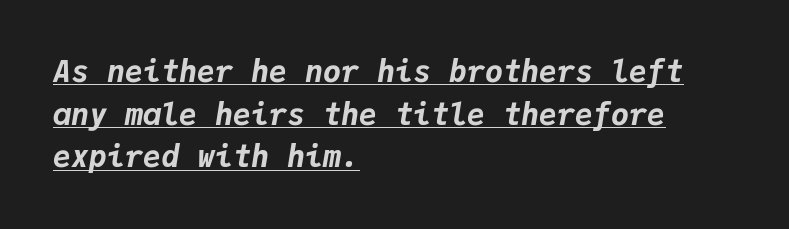
Q: Is the text bold? A: Yes.
Q: Is the text italic (slanted)? A: Yes, it leans right by about 9 degrees.
Q: Is the text underlined? A: Yes.
Q: How is the paragraph aligned? A: Left-aligned.
Q: Is the spacing between letters normal or unusually wide? A: Normal.
Q: Is the spacing between lines tight, normal or loose? A: Normal.
Q: Width (condensed, normal, or wide)? A: Normal.
Q: Stroke contrast? A: Low.
Q: x-height? A: Medium.
Q: Monospaced? A: Yes.
